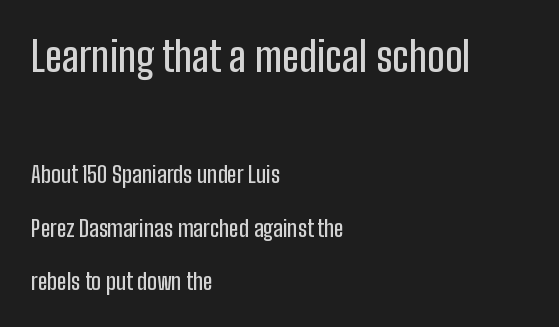
{"serif": "no", "italic": "no", "width": "condensed", "stroke_contrast": "low", "x_height": "medium", "monospaced": "no", "underline": "no", "align": "left", "line_spacing": "loose", "line_spacing_ratio": 2.34, "letter_spacing": "normal", "letter_spacing_em": 0.0, "larger_block": "first", "size_ratio": 1.78, "glyph_px": 41}
